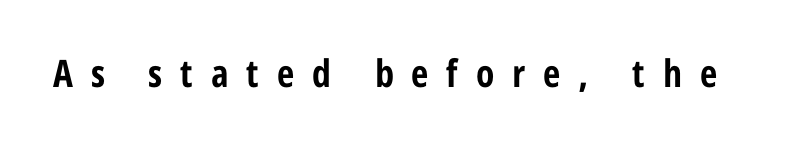
Thick stems and heavy bowls — unmistakably bold. The space directly below the letters is spotless. Each letter keeps its own natural width here, so spacing adapts to shape. Is this a sans? Yes — the strokes have no serifs. The horizontal fit of the characters is loose and conspicuously gappy. Does the lettering tilt? It doesn't — this is upright.
